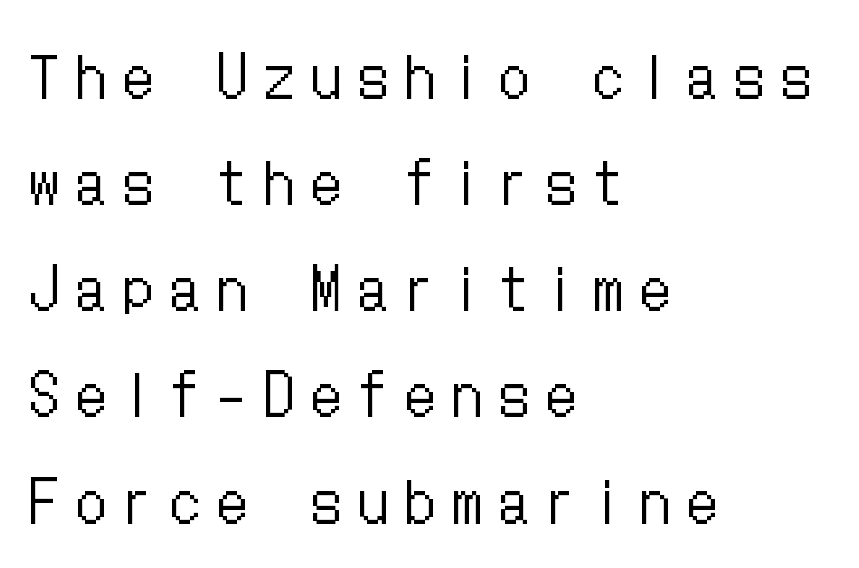
Visually the block forms a straight wall on the left and a jagged coastline on the right. The letters are spread apart with noticeably loose tracking. Summary of weight: not heavy and not bold. Words float on clear page, feet unadorned.
